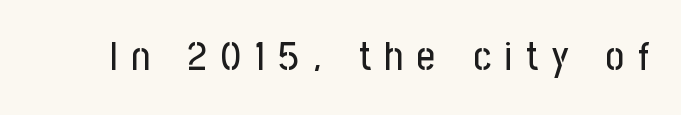
The image shows 40 px condensed sans-serif type, upright; set unusually wide letter spacing (+0.35 em), not underlined; low stroke contrast and a medium x-height.
